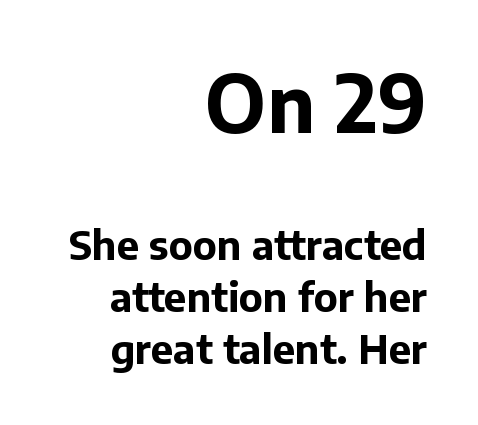
{"serif": "no", "italic": "no", "bold": "yes", "weight": "bold", "width": "normal", "stroke_contrast": "low", "x_height": "medium", "monospaced": "no", "underline": "no", "align": "right", "line_spacing": "normal", "line_spacing_ratio": 1.31, "letter_spacing": "normal", "letter_spacing_em": 0.0, "larger_block": "first", "size_ratio": 1.98, "glyph_px": 79}
